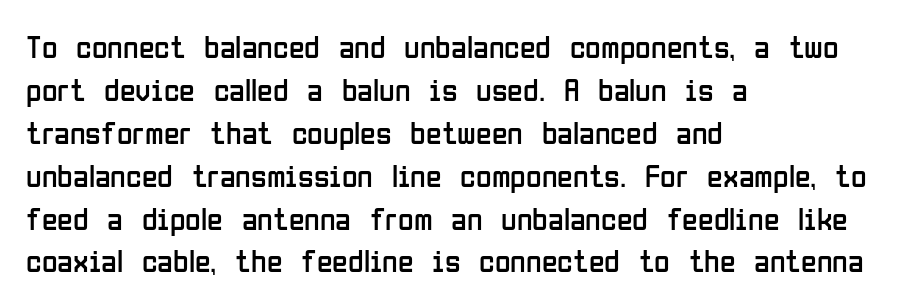
Q: Is the text bold? A: No.
Q: Is the text italic (slanted)? A: No, it is upright.
Q: Is the typeface a serif or a sans-serif typeface? A: Sans-serif.
Q: Is the text underlined? A: No.
Q: How is the paragraph aligned? A: Left-aligned.
Q: Is the spacing between letters normal or unusually wide? A: Normal.
Q: Is the spacing between lines tight, normal or loose? A: Normal.
Q: Width (condensed, normal, or wide)? A: Condensed.
Q: Stroke contrast? A: Low.
Q: x-height? A: Medium.
Q: Monospaced? A: No.
